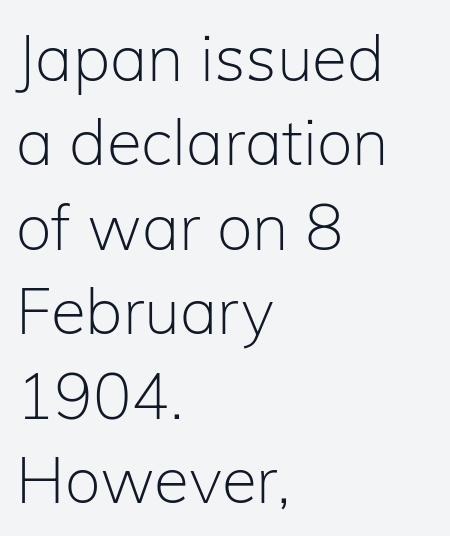
Q: Is the text bold? A: No.
Q: Is the text italic (slanted)? A: No, it is upright.
Q: Is the typeface a serif or a sans-serif typeface? A: Sans-serif.
Q: Is the text underlined? A: No.
Q: How is the paragraph aligned? A: Left-aligned.
Q: Is the spacing between letters normal or unusually wide? A: Normal.
Q: Is the spacing between lines tight, normal or loose? A: Normal.
Q: Width (condensed, normal, or wide)? A: Normal.
Q: Stroke contrast? A: Low.
Q: x-height? A: Medium.
Q: Monospaced? A: No.
